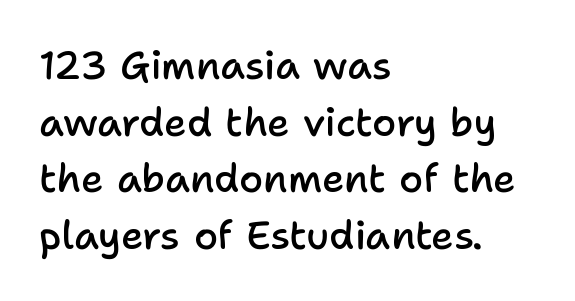
Q: Is the text bold? A: Semi-bold.
Q: Is the text italic (slanted)? A: No, it is upright.
Q: Is the typeface a serif or a sans-serif typeface? A: Sans-serif.
Q: Is the text underlined? A: No.
Q: How is the paragraph aligned? A: Left-aligned.
Q: Is the spacing between letters normal or unusually wide? A: Normal.
Q: Is the spacing between lines tight, normal or loose? A: Normal.
Q: Width (condensed, normal, or wide)? A: Normal.
Q: Stroke contrast? A: Low.
Q: x-height? A: Medium.
Q: Monospaced? A: No.
